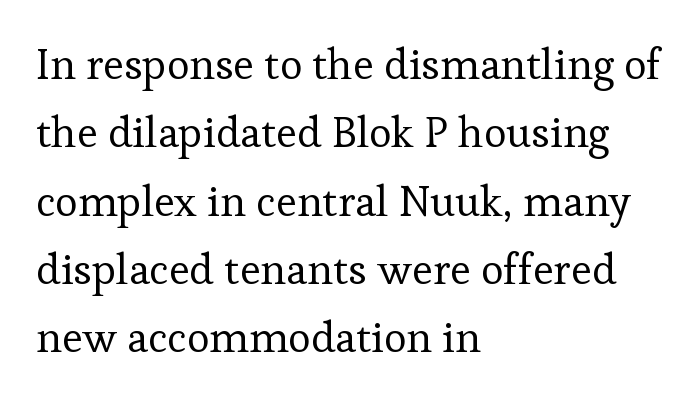
Beneath every word, the page is bare. Spacing verdict: proportional, widths tailored to each character. Check where the strokes stop: tiny serifs finish them off. Vertical strokes here are truly vertical. Alignment: flush left. This reads as an unemphasized weight, regular at the heaviest.
